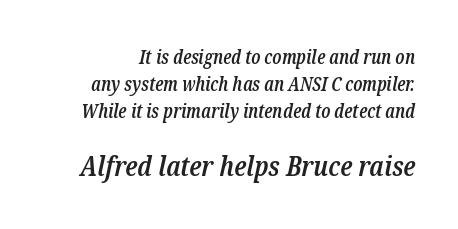
The image shows 28 px semibold, condensed serif type, italic (leaning right); set normal line spacing (1.42x), normal letter spacing, not underlined; the second (bottom) block is 1.47x larger; low stroke contrast and a medium x-height.
